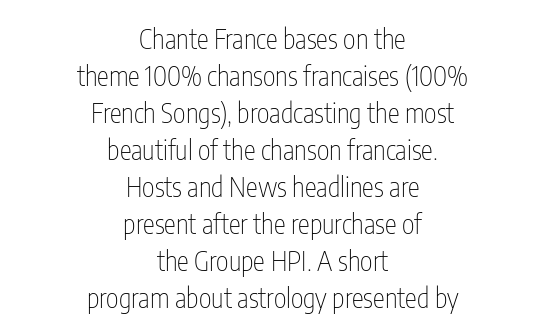
The image shows 27 px text type, upright; set centered, normal line spacing (1.37x), normal letter spacing, not underlined.
